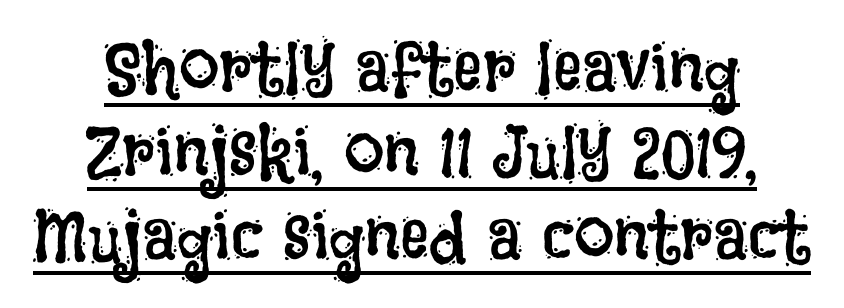
{"italic": "no", "bold": "no", "weight": "regular", "width": "condensed", "stroke_contrast": "low", "x_height": "large", "monospaced": "no", "underline": "yes", "align": "center", "line_spacing_ratio": 1.17, "letter_spacing": "normal", "letter_spacing_em": 0.0, "glyph_px": 72}
